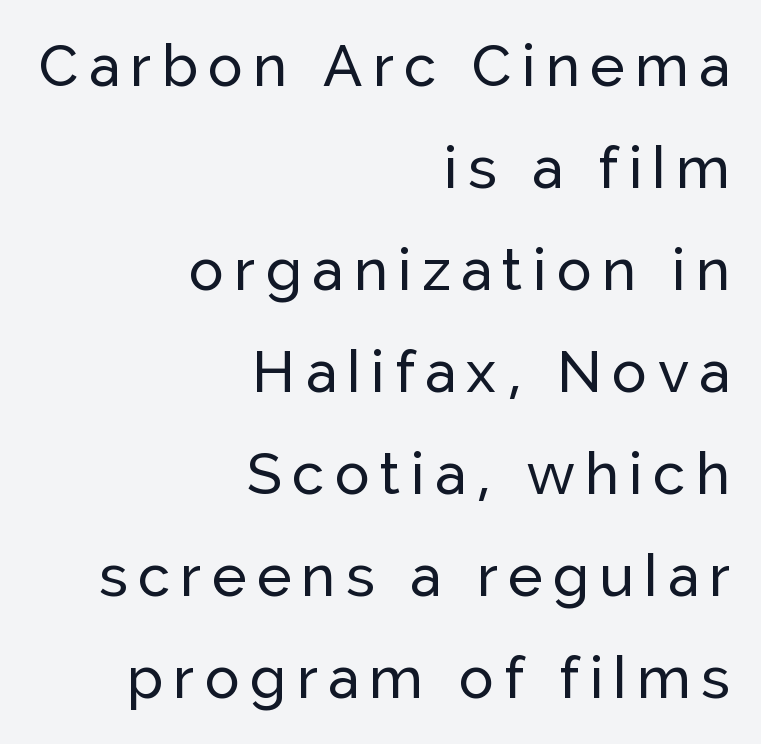
{"serif": "no", "italic": "no", "width": "normal", "stroke_contrast": "low", "x_height": "medium", "monospaced": "no", "underline": "no", "align": "right", "line_spacing_ratio": 1.76, "glyph_px": 58}
